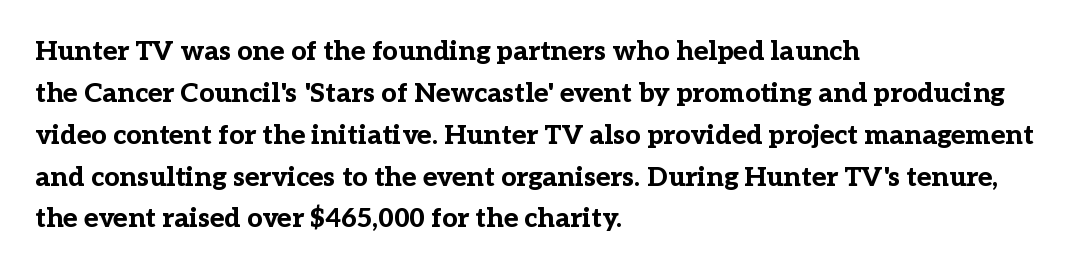
Q: Is the text bold? A: Yes.
Q: Is the text italic (slanted)? A: No, it is upright.
Q: Is the text underlined? A: No.
Q: How is the paragraph aligned? A: Left-aligned.
Q: Is the spacing between letters normal or unusually wide? A: Normal.
Q: Is the spacing between lines tight, normal or loose? A: Normal.
